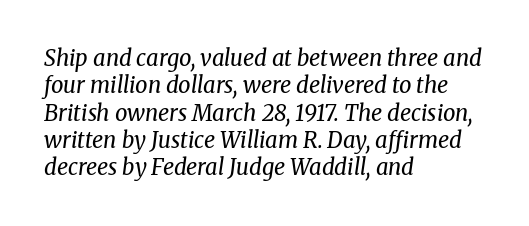
The image shows 22 px text type, italic (leaning right); set left-aligned, line spacing 1.24x, normal letter spacing, not underlined.
